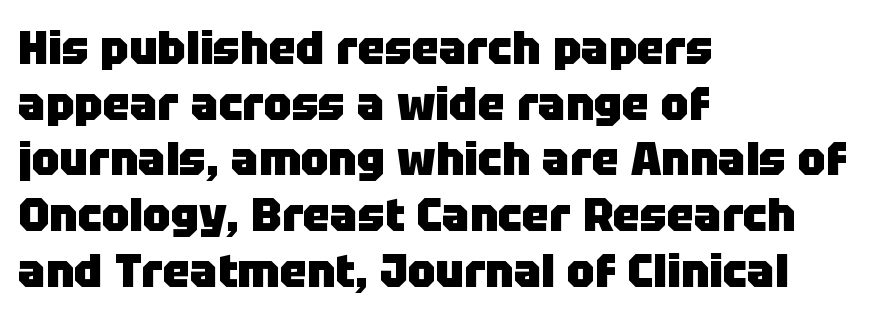
The image shows 46 px heavy sans-serif type, upright; set left-aligned, line spacing 1.21x, normal letter spacing, not underlined; low stroke contrast and a large x-height.
